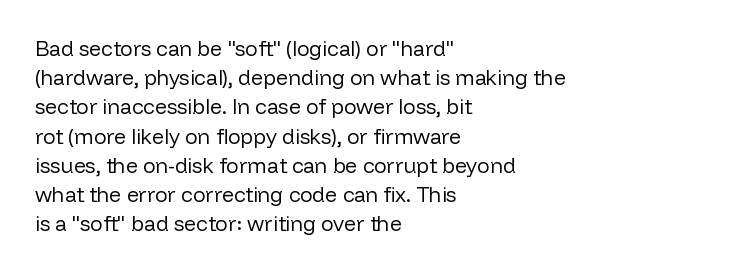
The image shows 21 px text type, upright; set left-aligned, normal line spacing (1.39x), normal letter spacing, not underlined.
